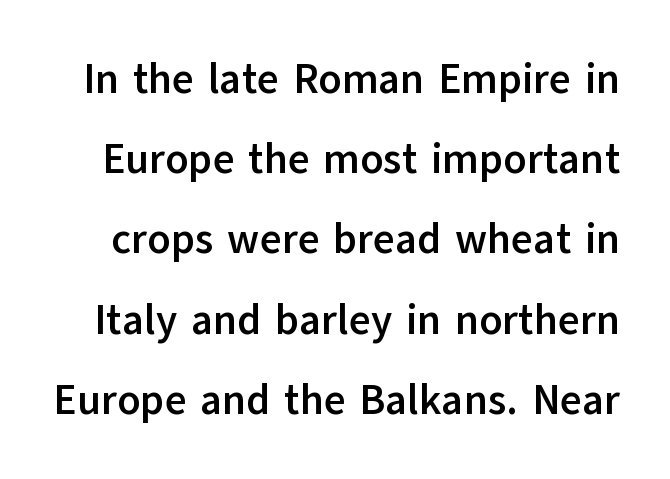
Q: Is the text bold? A: Yes.
Q: Is the text italic (slanted)? A: No, it is upright.
Q: Is the typeface a serif or a sans-serif typeface? A: Sans-serif.
Q: Is the text underlined? A: No.
Q: Is the spacing between letters normal or unusually wide? A: Normal.
Q: Is the spacing between lines tight, normal or loose? A: Loose.
Q: Width (condensed, normal, or wide)? A: Normal.
Q: Stroke contrast? A: Low.
Q: x-height? A: Medium.
Q: Monospaced? A: No.
